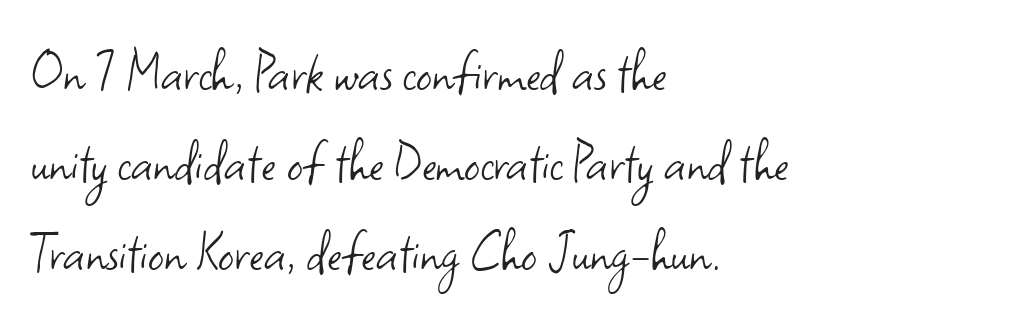
The image shows 62 px light sans-serif type; set left-aligned, normal line spacing (1.45x), normal letter spacing, not underlined; low stroke contrast and a small x-height.
